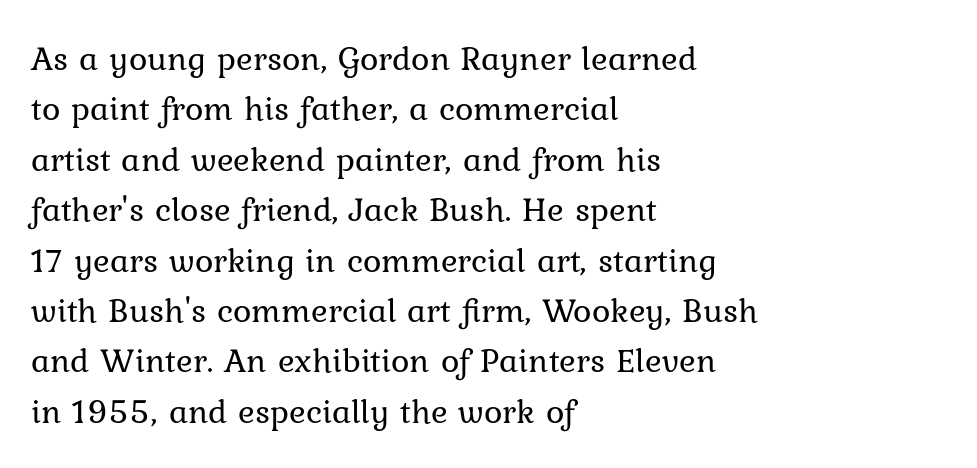
This sample uses an upright cut, with every glyph sitting square on the baseline. Casual observation: everything's shoved over to the left. This sample uses a serif face. Compared with typical body copy, the letter spacing here is the same.
